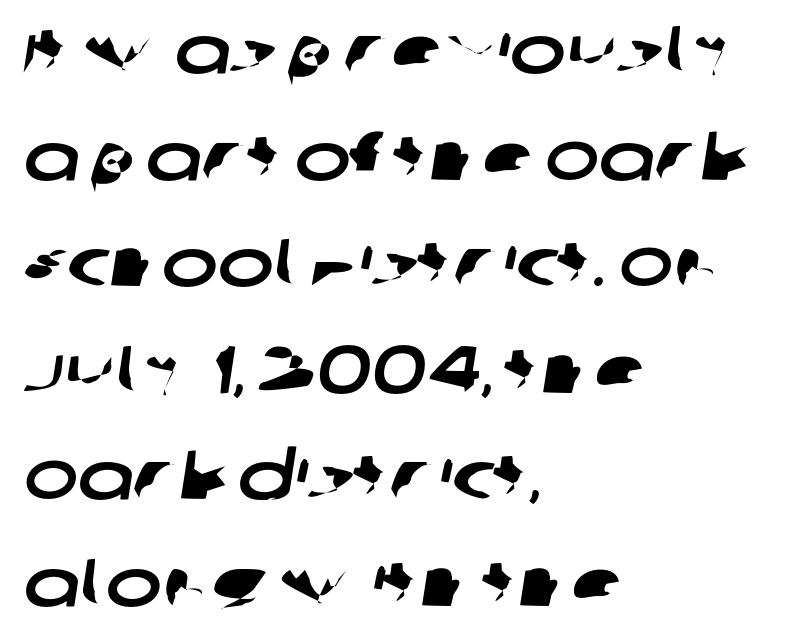
Q: Is the typeface a serif or a sans-serif typeface? A: Sans-serif.
Q: Is the text underlined? A: No.
Q: How is the paragraph aligned? A: Left-aligned.
Q: Is the spacing between letters normal or unusually wide? A: Normal.
Q: Is the spacing between lines tight, normal or loose? A: Normal.
Q: Width (condensed, normal, or wide)? A: Wide.
Q: Stroke contrast? A: Low.
Q: x-height? A: Large.
Q: Monospaced? A: No.
